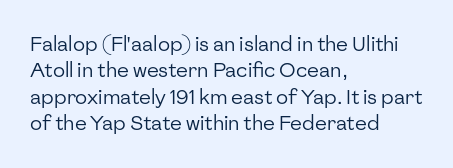
The image shows 20 px text type, upright; set left-aligned, normal line spacing (1.32x), normal letter spacing, not underlined.
